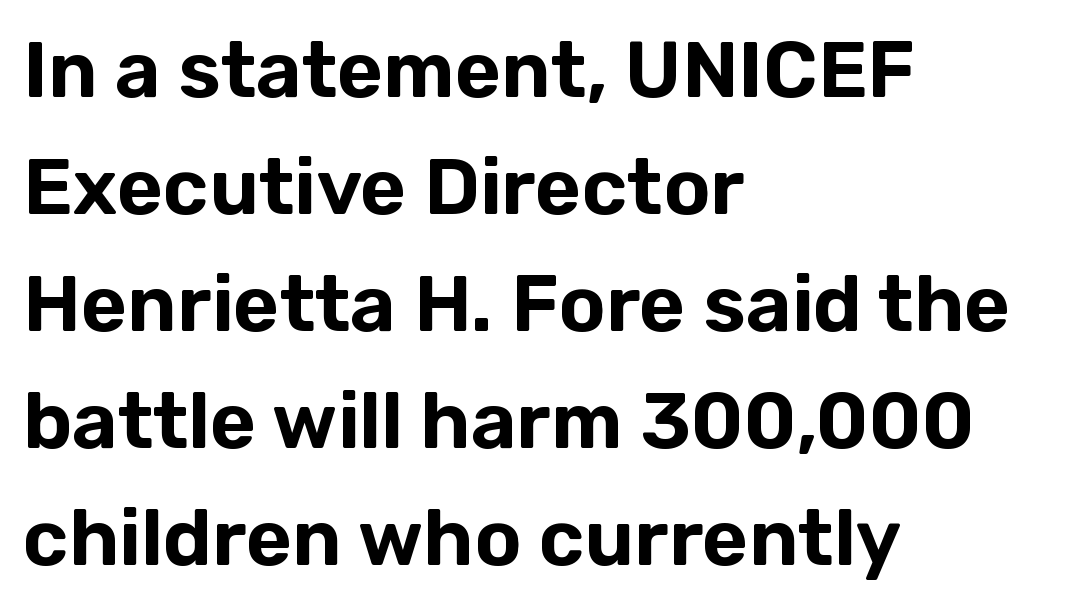
The image shows 79 px sans-serif type, upright; set left-aligned, normal line spacing (1.48x), normal letter spacing, not underlined; low stroke contrast and a medium x-height.
